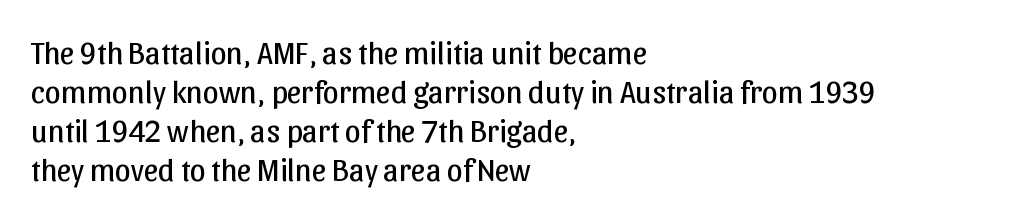
The lettering stays uniformly vertical, giving the passage a roman look. Observe the ordinary spacing: letters are neighbours, not strangers. The foot of each line stays bare and open. The passage is arranged the way most books set body copy — flush left. Stem width sits at or under what a default text font uses. Is this a fixed-width face? No — the glyphs have proportional, varying widths.
